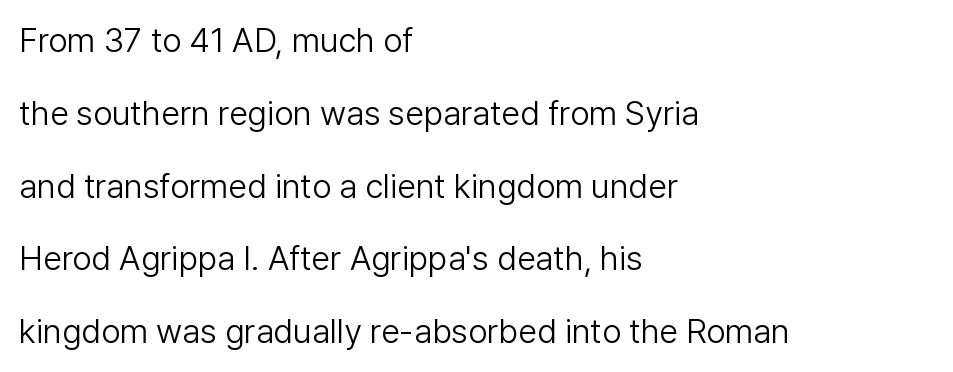
This sample trades compactness for vertical openness between lines. These lines are rendered in a variable-pitch font. Does the copy run flush right? No — it runs flush left. Rendered with straight, roman letterforms. Nope, no serifs anywhere on these letters. Between one letter and the next there's only the usual sliver of space.
